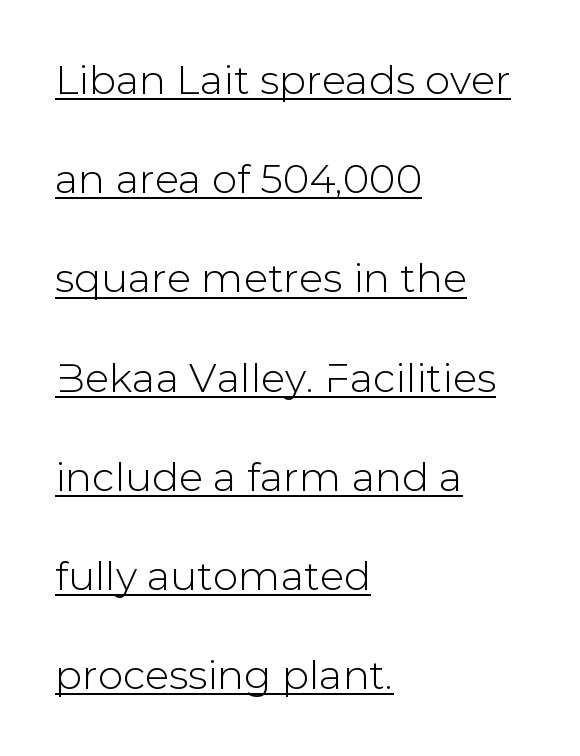
{"serif": "no", "italic": "no", "width": "normal", "stroke_contrast": "low", "x_height": "medium", "monospaced": "no", "underline": "yes", "align": "left", "line_spacing": "loose", "line_spacing_ratio": 2.48, "letter_spacing": "normal", "letter_spacing_em": 0.0, "glyph_px": 40}
